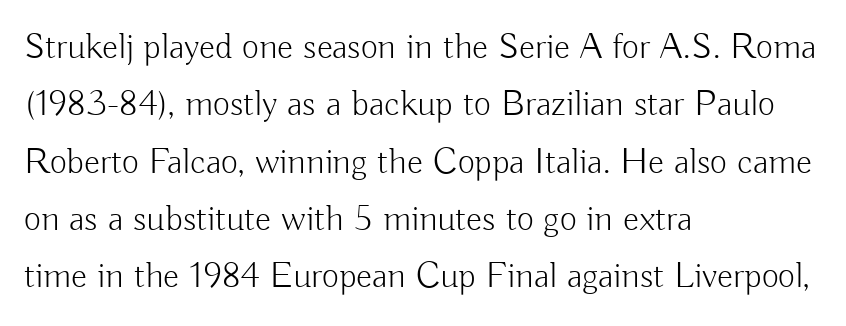
Q: Is the text bold? A: No.
Q: Is the text italic (slanted)? A: No, it is upright.
Q: Is the typeface a serif or a sans-serif typeface? A: Sans-serif.
Q: Is the text underlined? A: No.
Q: How is the paragraph aligned? A: Left-aligned.
Q: Is the spacing between letters normal or unusually wide? A: Normal.
Q: Is the spacing between lines tight, normal or loose? A: Normal.
Q: Width (condensed, normal, or wide)? A: Normal.
Q: Stroke contrast? A: Low.
Q: x-height? A: Small.
Q: Monospaced? A: No.
